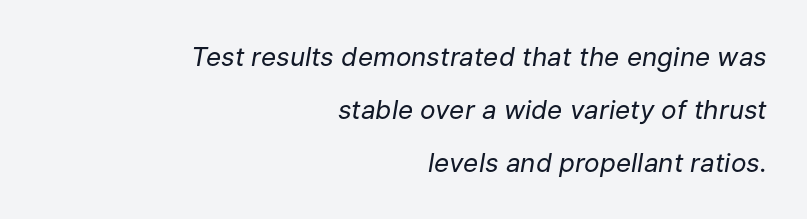
{"italic": "yes", "lean": "right", "slant_degrees": 9, "bold": "no", "underline": "no", "align": "right", "line_spacing": "loose", "line_spacing_ratio": 2.03, "letter_spacing": "normal", "letter_spacing_em": 0.0, "glyph_px": 26}
